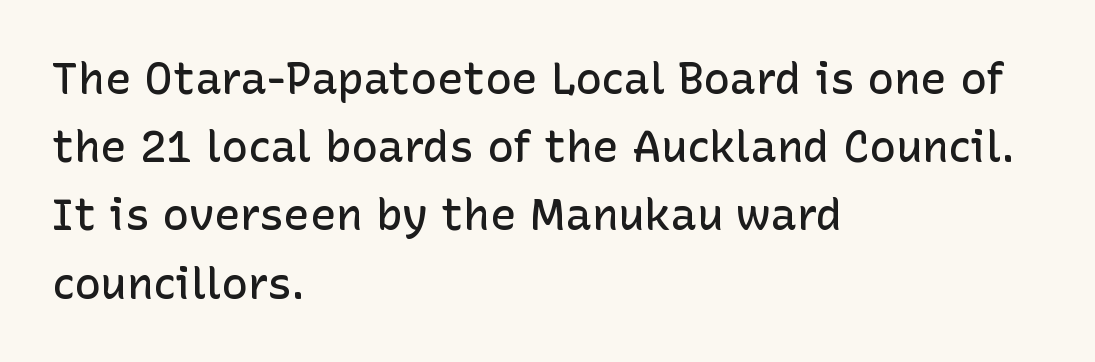
Check where the strokes stop: nothing finishes them off — pure sans. The face used here is proportionally spaced, like ordinary book or web type. Each glyph is drawn with semibold strokes, heavier than normal yet not fully bold. Nobody drew a line under any word here.
